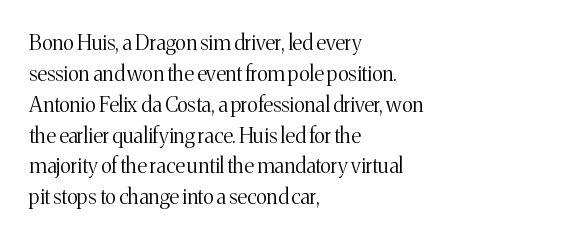
{"italic": "no", "bold": "no", "underline": "no", "align": "left", "line_spacing": "normal", "line_spacing_ratio": 1.47, "letter_spacing": "normal", "letter_spacing_em": 0.0, "glyph_px": 21}
